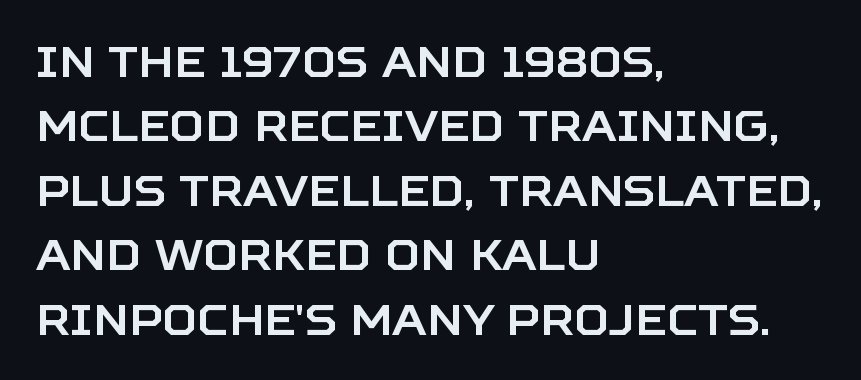
Characters follow at the spacing the type designer built in. What's the leading like? Ordinary, nothing unusual. Note the varied advance widths — an 'i' is clearly narrower than an 'm'. Rule under the text: the space is simply empty. The designer went with a sans here, leaving each stem footless.
